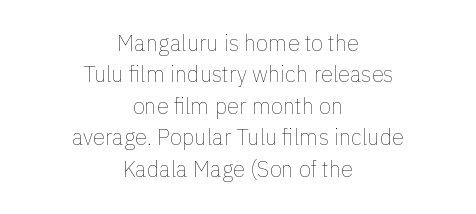
Every row of glyphs is offset so its center matches the block's center. Every stem runs plumb, perpendicular to the baseline. Each word holds together tightly as a unit, with standard inter-letter gaps. Letters rest on an invisible, unmarked baseline. Heft: none added — not bold.
